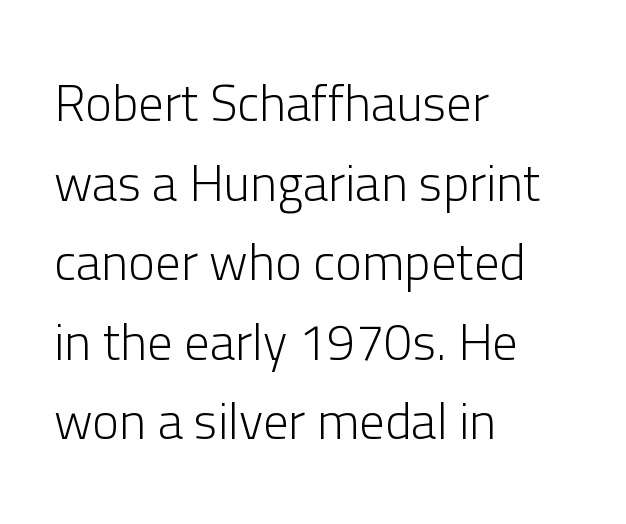
{"serif": "no", "italic": "no", "bold": "no", "weight": "light", "width": "normal", "stroke_contrast": "low", "x_height": "medium", "monospaced": "no", "underline": "no", "align": "left", "line_spacing": "normal", "line_spacing_ratio": 1.56, "letter_spacing": "normal", "letter_spacing_em": 0.0, "glyph_px": 51}
